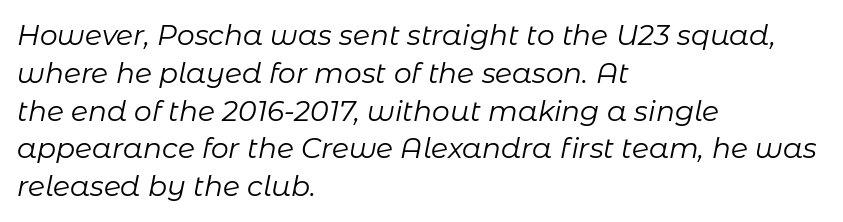
Unmarked baselines from the first word to the last. Interline gaps are of average width in this sample. The font's italic variant was chosen for this text. The letterforms sit shoulder to shoulder at normal distance. This sample is left-justified, so line endings fall wherever the words run out.
